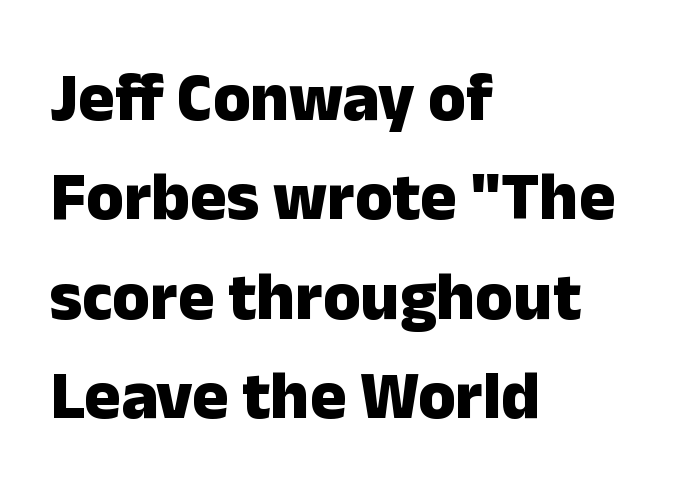
Q: Is the text bold? A: Yes.
Q: Is the text italic (slanted)? A: No, it is upright.
Q: Is the typeface a serif or a sans-serif typeface? A: Sans-serif.
Q: Is the text underlined? A: No.
Q: How is the paragraph aligned? A: Left-aligned.
Q: Is the spacing between letters normal or unusually wide? A: Normal.
Q: Is the spacing between lines tight, normal or loose? A: Normal.
Q: Width (condensed, normal, or wide)? A: Normal.
Q: Stroke contrast? A: Low.
Q: x-height? A: Medium.
Q: Monospaced? A: No.
